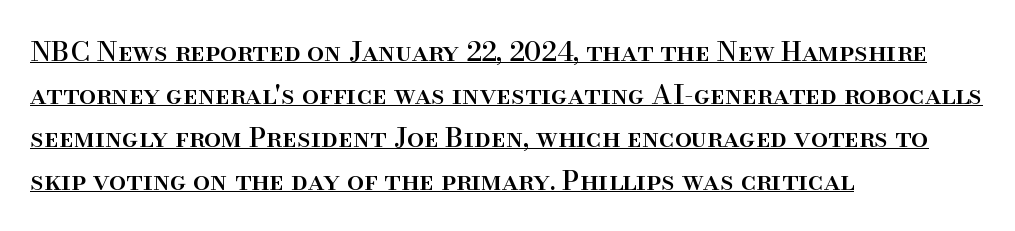
The image shows 27 px text type, upright; set left-aligned, normal line spacing (1.59x), normal letter spacing, underlined.
